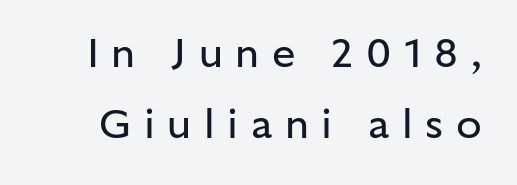
{"serif": "no", "italic": "no", "bold": "no", "weight": "regular", "width": "normal", "stroke_contrast": "low", "x_height": "medium", "monospaced": "no", "underline": "no", "line_spacing": "normal", "line_spacing_ratio": 1.7, "letter_spacing": "wide", "letter_spacing_em": 0.3, "glyph_px": 42}
